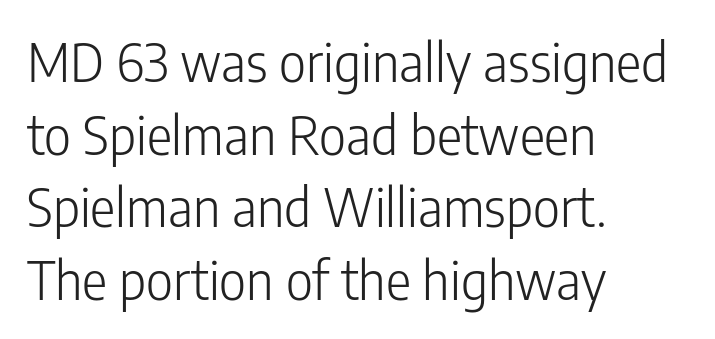
The image shows 53 px light, condensed sans-serif type, upright; set left-aligned, normal line spacing (1.37x), normal letter spacing, not underlined; low stroke contrast and a medium x-height.
